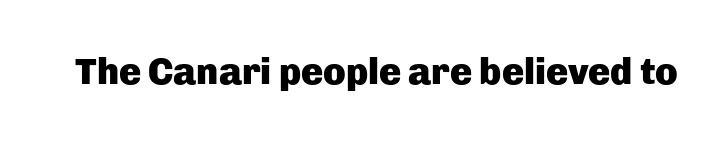
The image shows 37 px heavy sans-serif type, upright; set normal letter spacing, not underlined; low stroke contrast and a medium x-height.
